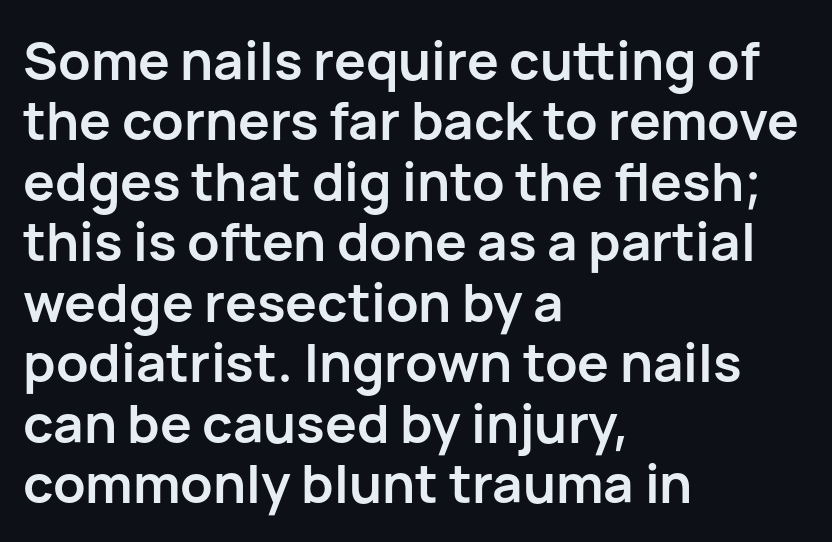
{"serif": "no", "italic": "no", "bold": "yes", "weight": "semibold", "width": "normal", "stroke_contrast": "low", "x_height": "medium", "monospaced": "no", "underline": "no", "align": "left", "line_spacing": "tight", "line_spacing_ratio": 1.14, "letter_spacing": "normal", "letter_spacing_em": 0.0, "glyph_px": 53}
